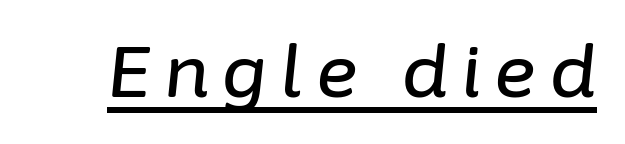
{"italic": "yes", "lean": "right", "slant_degrees": 6, "width": "normal", "stroke_contrast": "low", "x_height": "medium", "monospaced": "no", "underline": "yes", "glyph_px": 71}
